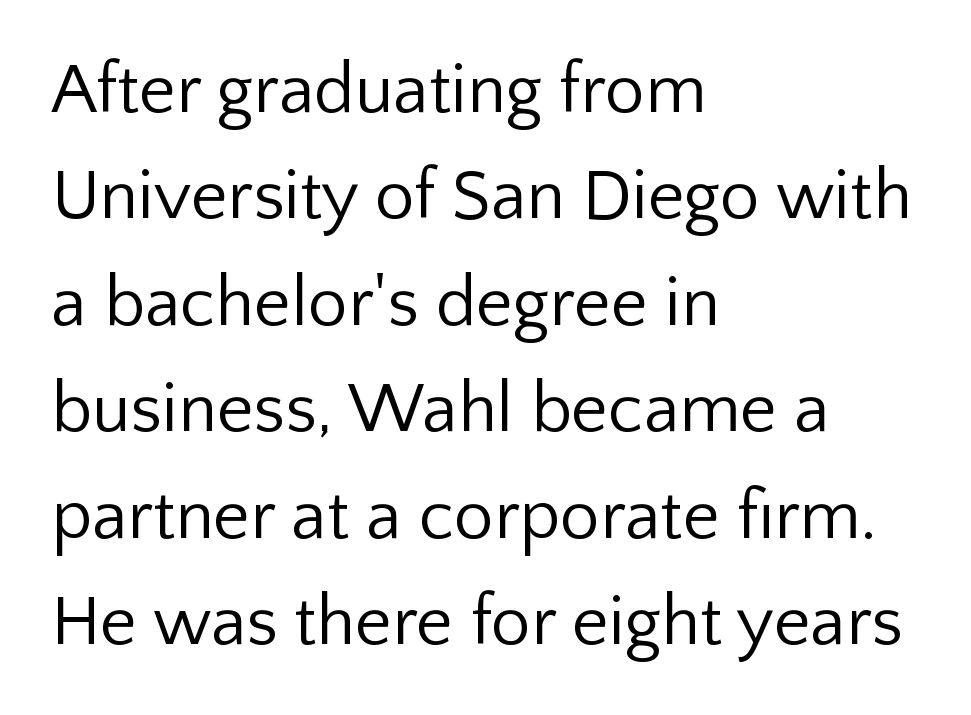
The font's upright variant was chosen for this text. Weight: not bold — regular or lighter. Spacing verdict: proportional, widths tailored to each character. Honestly, the row spacing looks completely unremarkable. Just letters on the line, the space beneath them empty. Short note: letters normally spaced.
